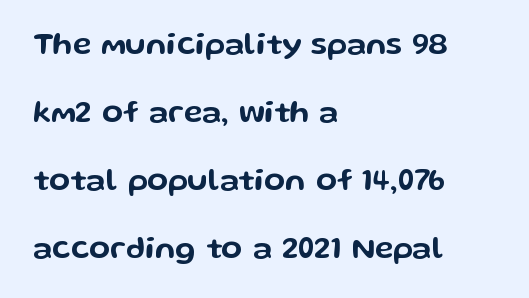
Q: Is the text italic (slanted)? A: No, it is upright.
Q: Is the typeface a serif or a sans-serif typeface? A: Sans-serif.
Q: Is the text underlined? A: No.
Q: How is the paragraph aligned? A: Left-aligned.
Q: Is the spacing between letters normal or unusually wide? A: Normal.
Q: Is the spacing between lines tight, normal or loose? A: Loose.
Q: Width (condensed, normal, or wide)? A: Wide.
Q: Stroke contrast? A: Low.
Q: x-height? A: Medium.
Q: Monospaced? A: No.
